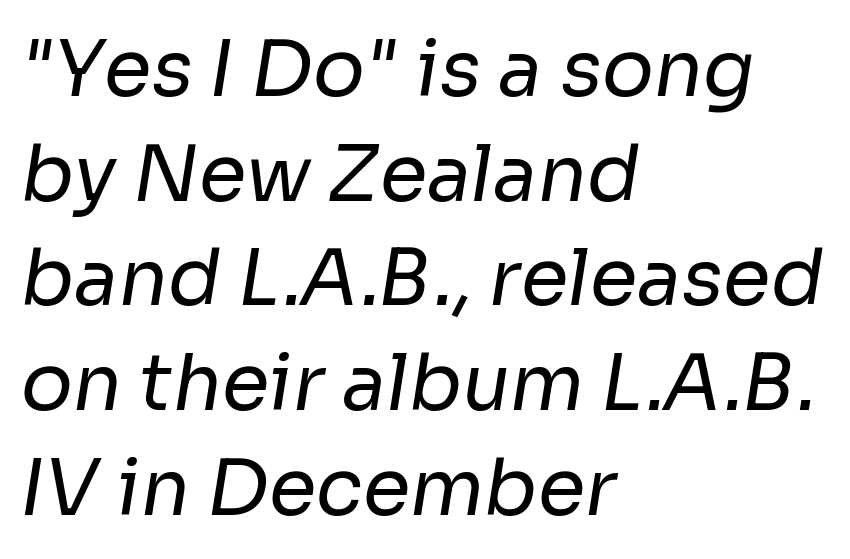
{"serif": "no", "bold": "no", "weight": "regular", "width": "normal", "stroke_contrast": "low", "x_height": "medium", "monospaced": "no", "underline": "no", "align": "left", "line_spacing": "normal", "line_spacing_ratio": 1.36, "letter_spacing": "normal", "letter_spacing_em": 0.0, "glyph_px": 77}
